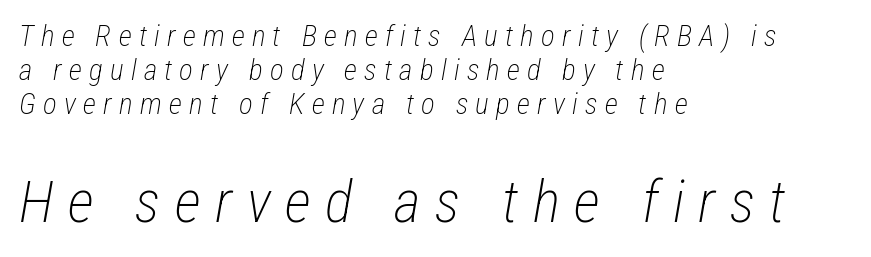
The image shows 58 px light, condensed type, italic (leaning right); set left-aligned, line spacing 1.18x, unusually wide letter spacing (+0.25 em), not underlined; the second (bottom) block is 2.0x larger; low stroke contrast and a medium x-height.
